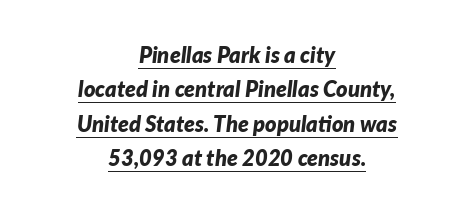
Q: Is the text bold? A: Yes.
Q: Is the text italic (slanted)? A: Yes, it leans right by about 7 degrees.
Q: Is the text underlined? A: Yes.
Q: How is the paragraph aligned? A: Centered.
Q: Is the spacing between letters normal or unusually wide? A: Normal.
Q: Is the spacing between lines tight, normal or loose? A: Normal.
